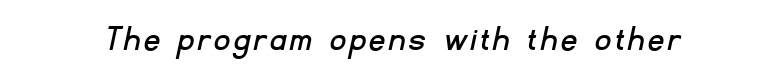
Typographically, this falls in the sans-serif category. The passage shown is not underscored anywhere. Here the designer chose a conventional face with non-uniform glyph widths.
